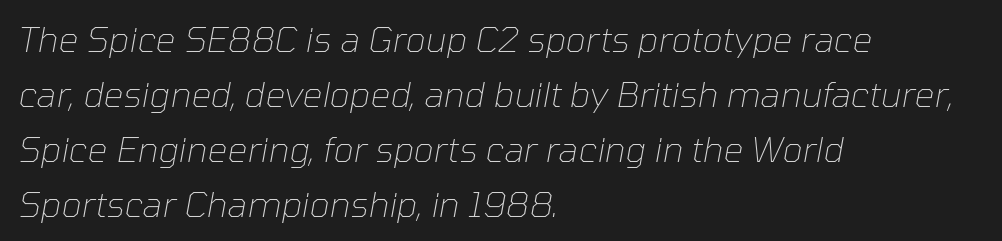
{"italic": "yes", "lean": "right", "slant_degrees": 10, "bold": "no", "weight": "thin", "width": "normal", "stroke_contrast": "low", "x_height": "medium", "monospaced": "no", "underline": "no", "align": "left", "line_spacing": "normal", "line_spacing_ratio": 1.57, "letter_spacing": "normal", "letter_spacing_em": 0.0, "glyph_px": 35}
